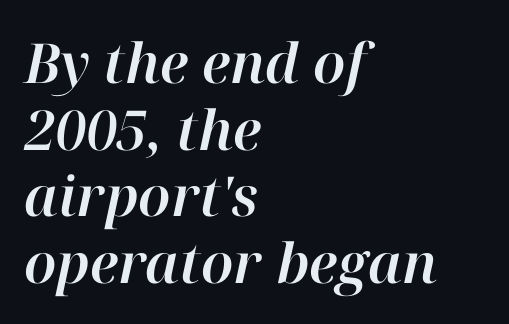
The specimen reads as italic at a glance. The gap between lines stays unmarked. A student would call this left alignment; a typographer would say flush left, rag right. The letters sit at their default tracking, neither squeezed nor spread. Is this a fixed-width face? No — the glyphs have proportional, varying widths.
